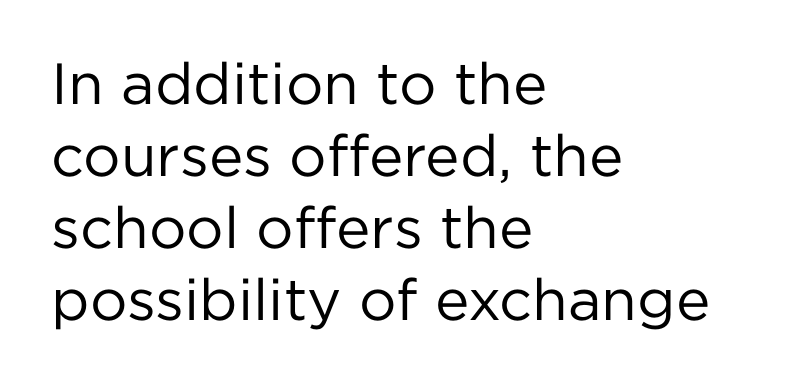
Note the varied advance widths — an 'i' is clearly narrower than an 'm'. Does extra space separate the letters? No, they use regular spacing. Line starts are locked; line ends wander. It's the straight-up-and-down kind of type.
